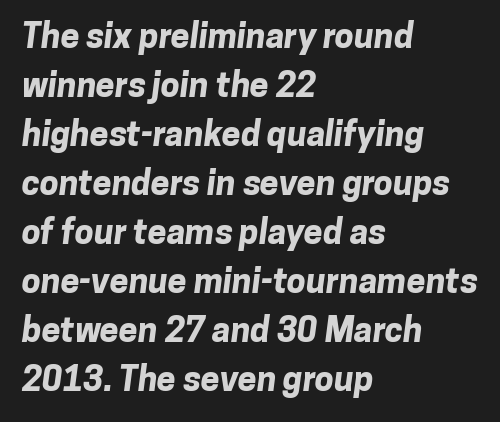
The image shows 34 px bold sans-serif type; set left-aligned, normal line spacing (1.44x), normal letter spacing, not underlined; low stroke contrast and a medium x-height.
